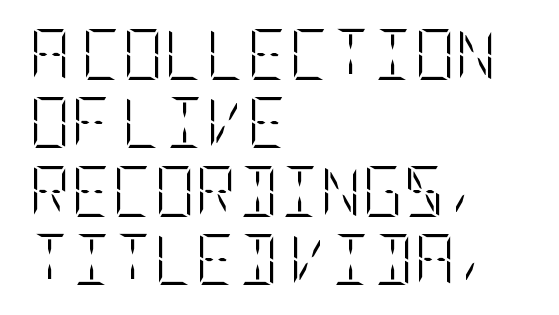
The image shows 51 px light, condensed type, upright; set left-aligned, normal line spacing (1.34x), normal letter spacing, not underlined; low stroke contrast and a large x-height.
